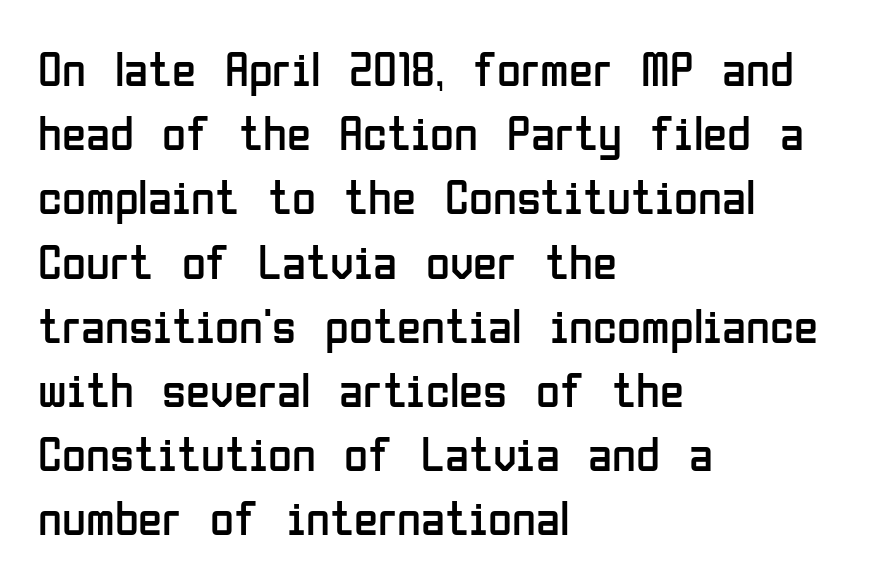
The image shows 49 px regular-weight, condensed sans-serif type, upright; set left-aligned, normal line spacing (1.31x), normal letter spacing, not underlined; low stroke contrast and a medium x-height.
